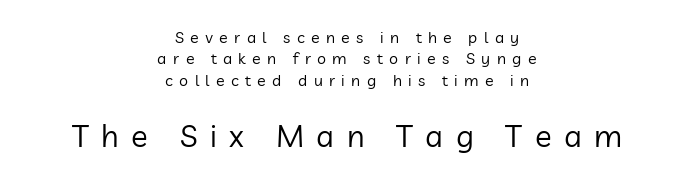
Nothing heavy about these letters — not bold at all. Here the designer chose a conventional face with non-uniform glyph widths. Is the lower block the larger one? Yes — the lower block carries the bigger type. Clear beneath every line of the passage.
